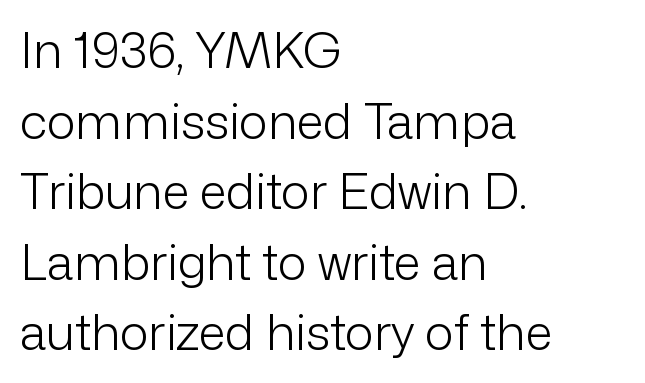
The ragged edge is on the right, which tells us the setting is flush left. On a weight scale, this lands at 450 or below. Nope, not italic — everything's standing straight. Think of a printed novel: that variable character pitch is what you see here. No extra tracking has been applied to these lines.
